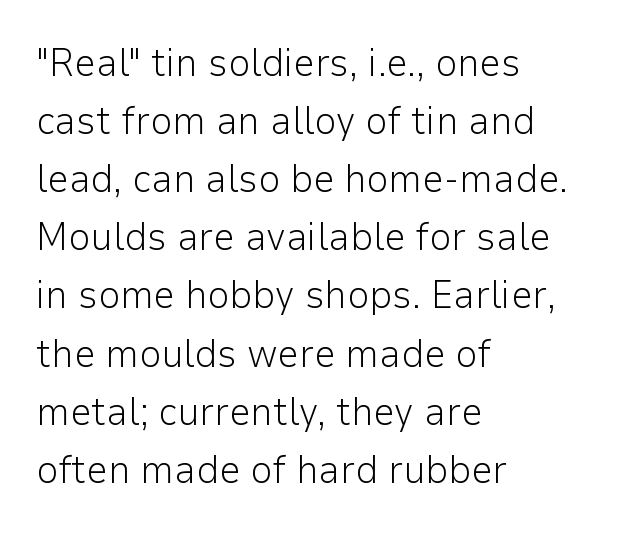
Regarding serifs, this sample does without them. Nobody drew a line under any word here. Think of a printed novel: that variable character pitch is what you see here. Heaviness? Minimal to ordinary, like unemphasized prose. The rag falls on the right side of this text block.
